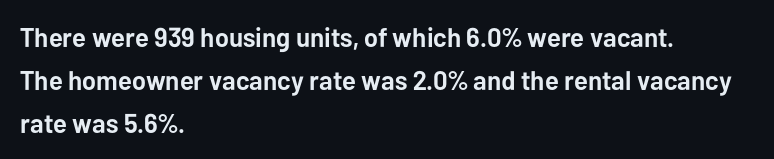
{"italic": "no", "bold": "yes", "underline": "no", "align": "left", "line_spacing": "normal", "line_spacing_ratio": 1.59, "letter_spacing": "normal", "letter_spacing_em": 0.0, "glyph_px": 27}
